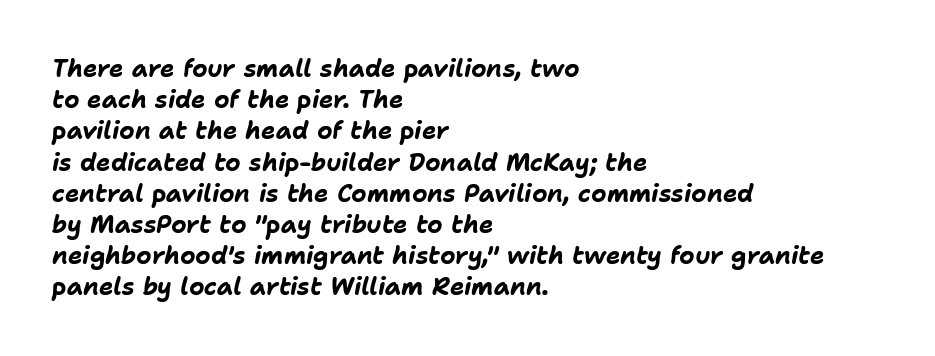
The image shows 24 px bold type, italic (leaning right); set left-aligned, normal line spacing (1.3x), normal letter spacing, not underlined.
